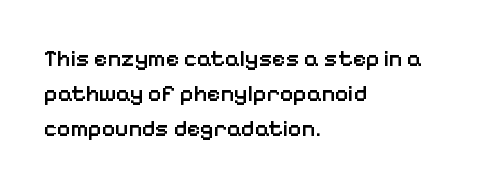
Q: Is the text bold? A: Semi-bold.
Q: Is the text italic (slanted)? A: No, it is upright.
Q: Is the text underlined? A: No.
Q: How is the paragraph aligned? A: Left-aligned.
Q: Is the spacing between letters normal or unusually wide? A: Normal.
Q: Is the spacing between lines tight, normal or loose? A: Normal.
